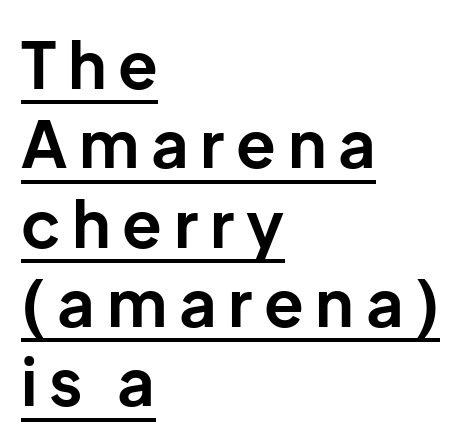
Q: Is the text bold? A: Yes.
Q: Is the text italic (slanted)? A: No, it is upright.
Q: Is the typeface a serif or a sans-serif typeface? A: Sans-serif.
Q: Is the text underlined? A: Yes.
Q: How is the paragraph aligned? A: Left-aligned.
Q: Width (condensed, normal, or wide)? A: Normal.
Q: Stroke contrast? A: Low.
Q: x-height? A: Medium.
Q: Monospaced? A: No.
